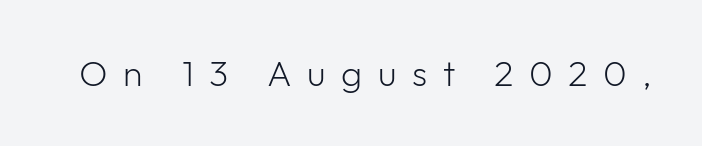
Q: Is the text bold? A: No.
Q: Is the text italic (slanted)? A: No, it is upright.
Q: Is the typeface a serif or a sans-serif typeface? A: Sans-serif.
Q: Is the text underlined? A: No.
Q: Is the spacing between letters normal or unusually wide? A: Unusually wide.
Q: Width (condensed, normal, or wide)? A: Normal.
Q: Stroke contrast? A: Low.
Q: x-height? A: Medium.
Q: Monospaced? A: No.
